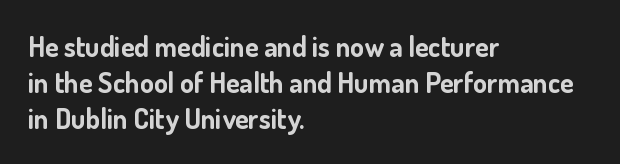
The image shows 28 px bold sans-serif type, upright; set left-aligned, normal line spacing (1.28x), normal letter spacing, not underlined; low stroke contrast and a small x-height.
